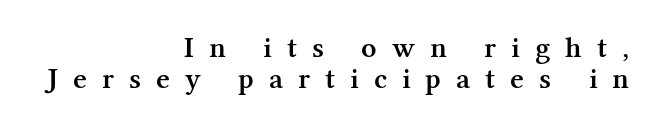
The image shows 30 px semibold serif type, upright; set right-aligned, tight line spacing (1.04x), unusually wide letter spacing (+0.5 em), not underlined; medium stroke contrast and a medium x-height.
